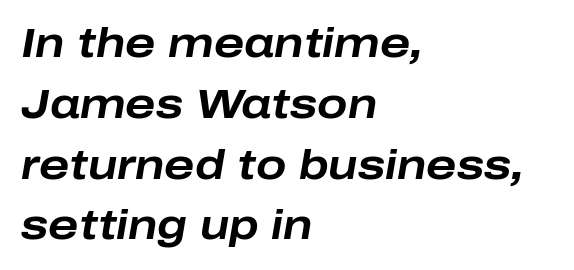
Q: Is the text bold? A: Yes.
Q: Is the text italic (slanted)? A: Yes, it leans right by about 10 degrees.
Q: Is the text underlined? A: No.
Q: How is the paragraph aligned? A: Left-aligned.
Q: Is the spacing between letters normal or unusually wide? A: Normal.
Q: Is the spacing between lines tight, normal or loose? A: Normal.
Q: Width (condensed, normal, or wide)? A: Wide.
Q: Stroke contrast? A: Low.
Q: x-height? A: Medium.
Q: Monospaced? A: No.
